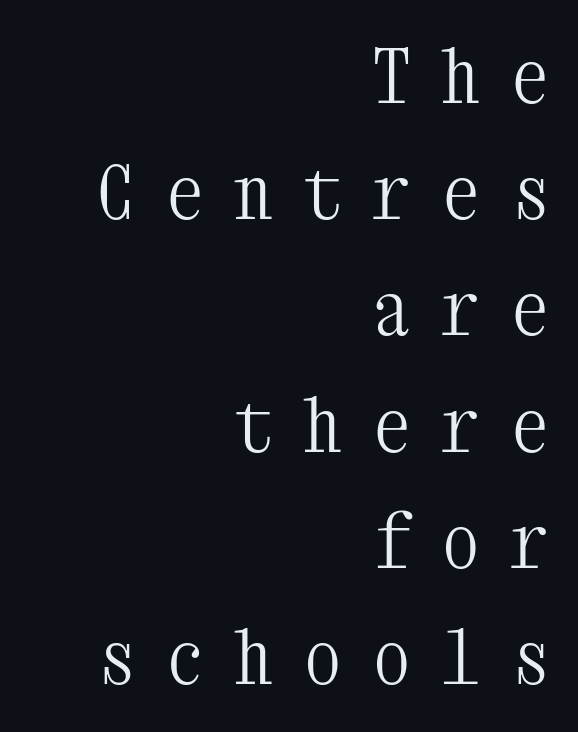
Descenders hang freely into open space. Nope, not italic — everything's standing straight. To sum up the face: it has serifs. Vertically, the passage feels balanced, rows spaced as you'd expect.
